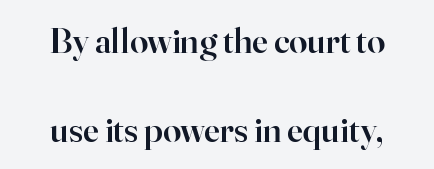
The image shows 36 px semibold serif type, upright; set centered, loose line spacing (2.46x), normal letter spacing, not underlined; high stroke contrast and a small x-height.
